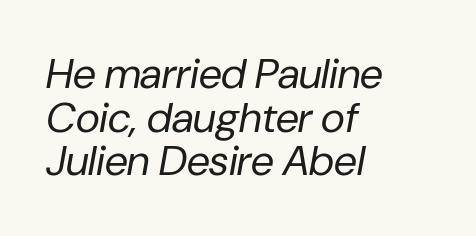
{"italic": "yes", "lean": "right", "slant_degrees": 10, "bold": "no", "weight": "regular", "width": "normal", "stroke_contrast": "low", "x_height": "medium", "monospaced": "no", "underline": "no", "align": "left", "line_spacing": "tight", "line_spacing_ratio": 1.04, "letter_spacing": "normal", "letter_spacing_em": 0.0, "glyph_px": 42}
